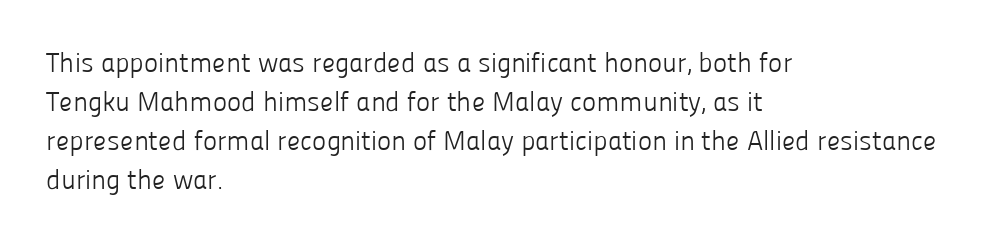
Q: Is the text bold? A: No.
Q: Is the text italic (slanted)? A: No, it is upright.
Q: Is the text underlined? A: No.
Q: How is the paragraph aligned? A: Left-aligned.
Q: Is the spacing between letters normal or unusually wide? A: Normal.
Q: Is the spacing between lines tight, normal or loose? A: Normal.
